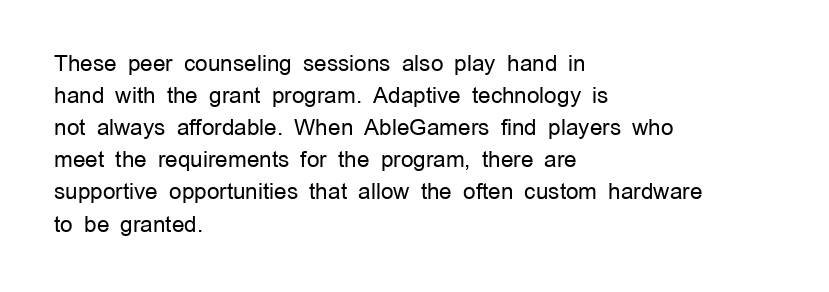
The image shows 22 px text type, upright; set left-aligned, normal line spacing (1.46x), normal letter spacing, not underlined.
